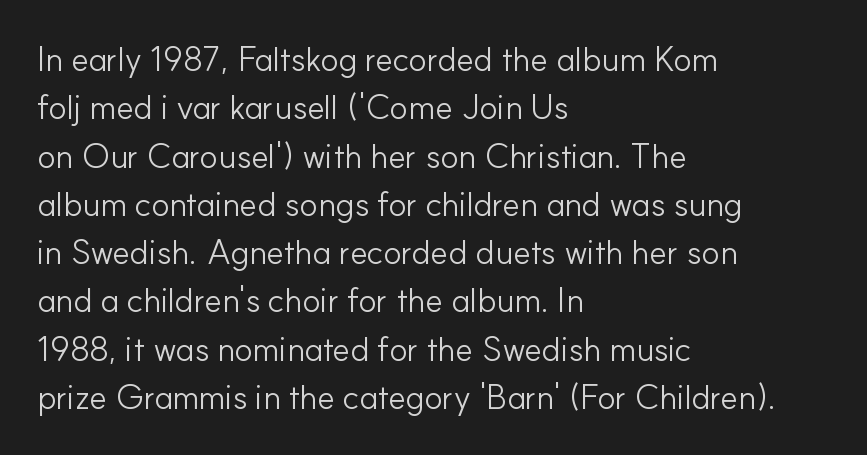
The image shows 34 px light sans-serif type, upright; set left-aligned, normal line spacing (1.42x), normal letter spacing, not underlined; low stroke contrast and a small x-height.
